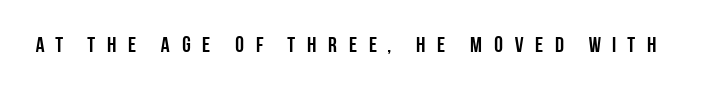
Q: Is the text bold? A: Yes.
Q: Is the text italic (slanted)? A: No, it is upright.
Q: Is the text underlined? A: No.
Q: Is the spacing between letters normal or unusually wide? A: Unusually wide.
